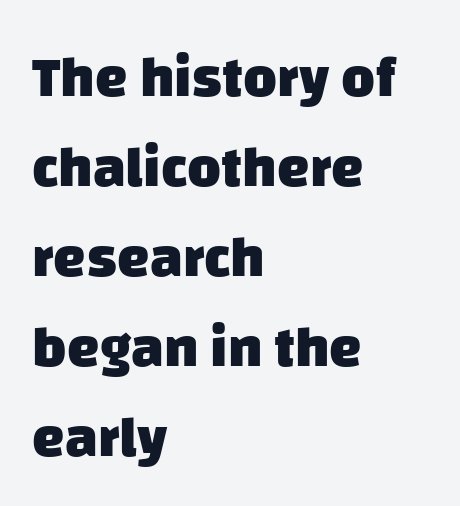
The image shows 58 px heavy sans-serif type; set left-aligned, normal line spacing (1.55x), normal letter spacing, not underlined; low stroke contrast and a large x-height.
